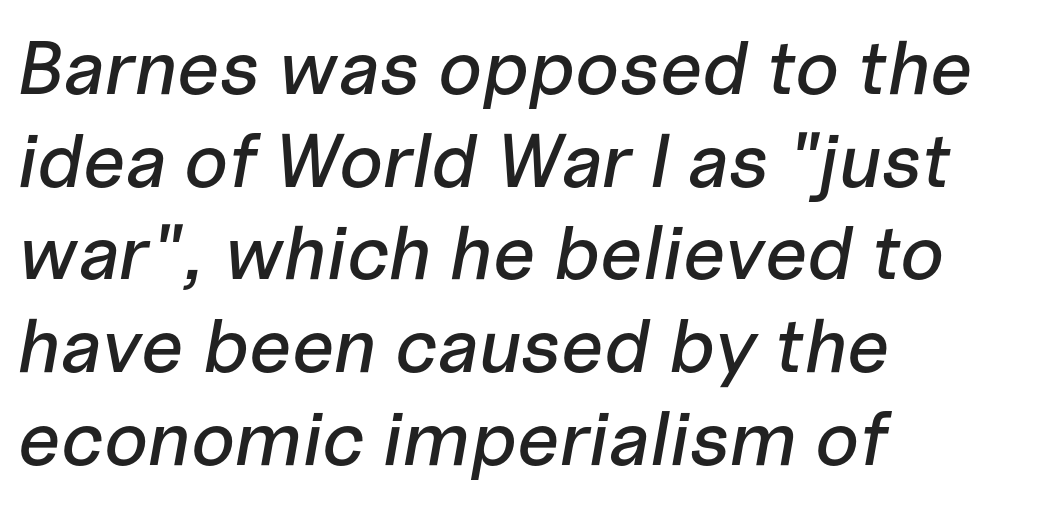
{"italic": "yes", "lean": "right", "slant_degrees": 10, "width": "normal", "stroke_contrast": "low", "x_height": "medium", "monospaced": "no", "underline": "no", "align": "left", "line_spacing_ratio": 1.22, "letter_spacing": "normal", "letter_spacing_em": 0.0, "glyph_px": 76}
